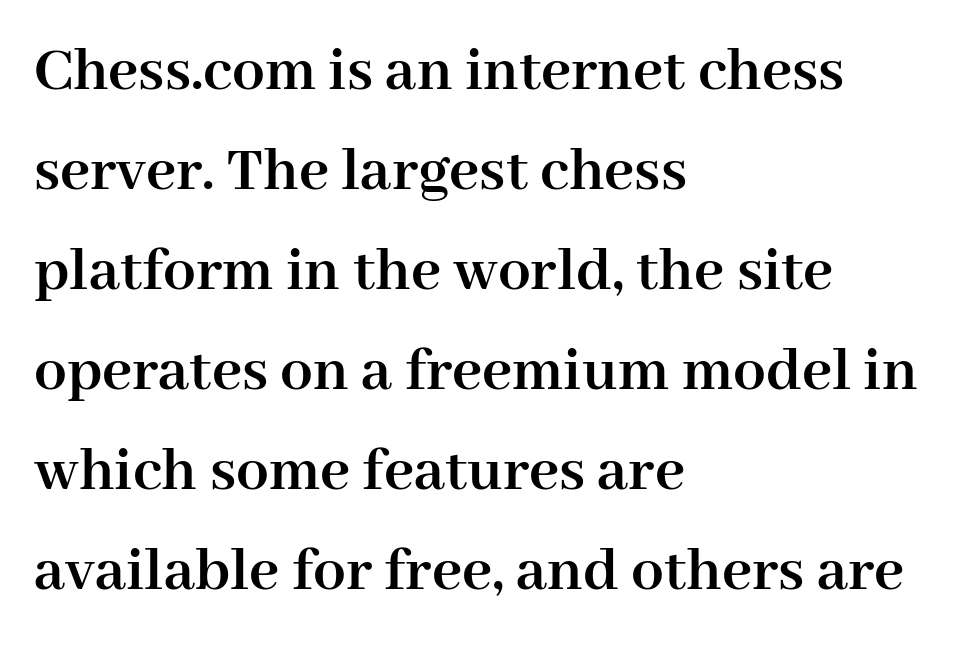
The image shows 65 px semibold serif type, upright; set left-aligned, normal line spacing (1.54x), normal letter spacing, not underlined; high stroke contrast and a medium x-height.
